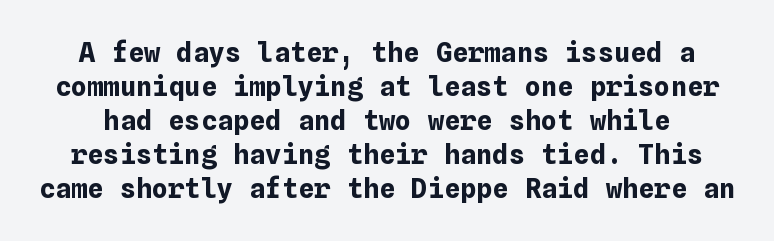
{"italic": "no", "bold": "yes", "underline": "no", "line_spacing": "normal", "line_spacing_ratio": 1.26, "letter_spacing": "normal", "letter_spacing_em": 0.0, "glyph_px": 27}
